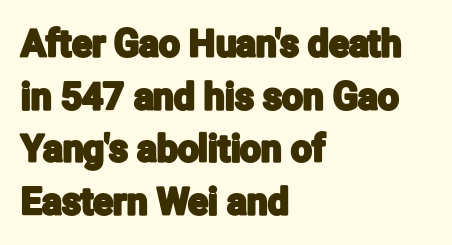
{"serif": "no", "italic": "no", "width": "condensed", "stroke_contrast": "low", "x_height": "medium", "monospaced": "no", "underline": "no", "align": "left", "line_spacing": "normal", "line_spacing_ratio": 1.42, "letter_spacing": "normal", "letter_spacing_em": 0.0, "glyph_px": 37}
